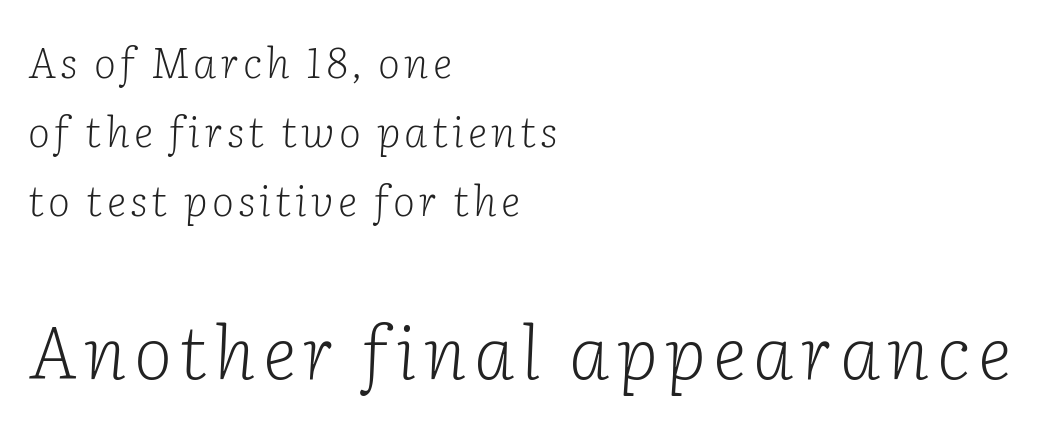
The image shows 73 px light serif type, italic (leaning right); set left-aligned, normal line spacing (1.64x), not underlined; the second (bottom) block is 1.74x larger; low stroke contrast and a medium x-height.
